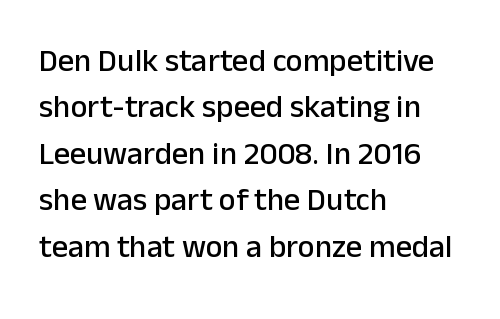
The image shows 32 px sans-serif type, upright; set left-aligned, normal line spacing (1.45x), normal letter spacing, not underlined; low stroke contrast and a medium x-height.
